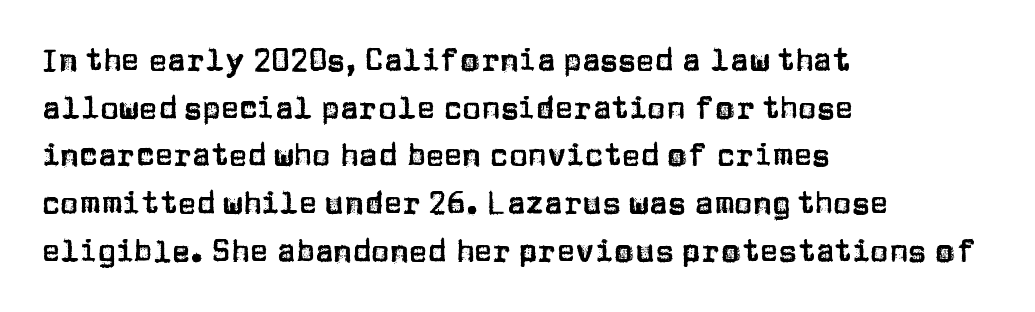
The image shows 31 px sans-serif type, upright; set left-aligned, normal line spacing (1.54x), normal letter spacing, not underlined; low stroke contrast and a large x-height.
